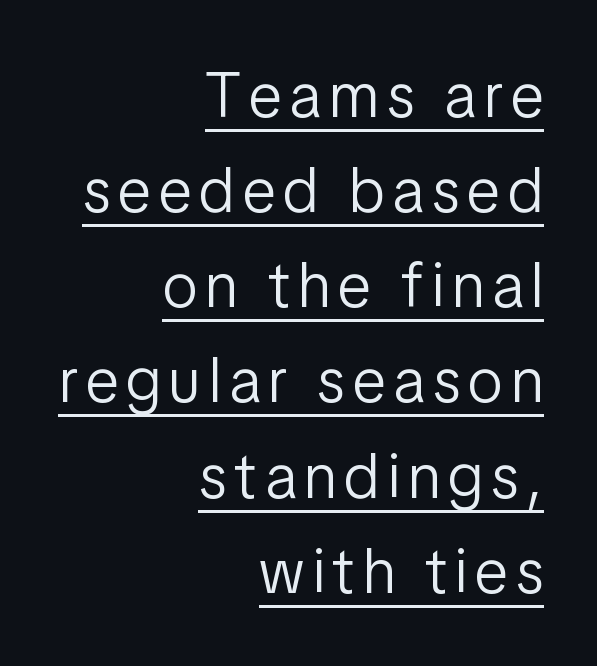
{"serif": "no", "italic": "no", "bold": "no", "weight": "light", "width": "condensed", "stroke_contrast": "low", "x_height": "medium", "monospaced": "no", "underline": "yes", "align": "right", "line_spacing": "normal", "line_spacing_ratio": 1.51, "glyph_px": 63}
